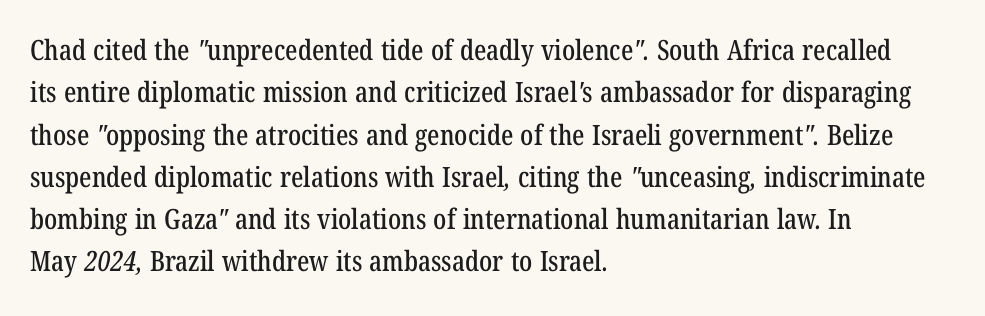
{"serif": "yes", "width": "condensed", "stroke_contrast": "low", "x_height": "medium", "monospaced": "no", "underline": "no", "align": "left", "line_spacing": "normal", "line_spacing_ratio": 1.51, "letter_spacing": "normal", "letter_spacing_em": 0.0, "glyph_px": 28}
